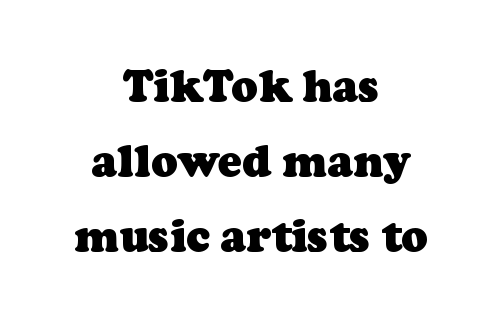
Q: Is the text bold? A: Yes.
Q: Is the typeface a serif or a sans-serif typeface? A: Serif.
Q: Is the text underlined? A: No.
Q: How is the paragraph aligned? A: Centered.
Q: Is the spacing between letters normal or unusually wide? A: Normal.
Q: Is the spacing between lines tight, normal or loose? A: Normal.
Q: Width (condensed, normal, or wide)? A: Normal.
Q: Stroke contrast? A: Low.
Q: x-height? A: Medium.
Q: Monospaced? A: No.
